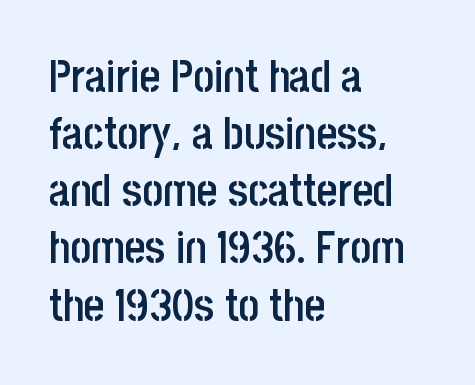
Q: Is the text bold? A: Semi-bold.
Q: Is the text italic (slanted)? A: No, it is upright.
Q: Is the typeface a serif or a sans-serif typeface? A: Sans-serif.
Q: Is the text underlined? A: No.
Q: How is the paragraph aligned? A: Left-aligned.
Q: Is the spacing between letters normal or unusually wide? A: Normal.
Q: Is the spacing between lines tight, normal or loose? A: Normal.
Q: Width (condensed, normal, or wide)? A: Condensed.
Q: Stroke contrast? A: Low.
Q: x-height? A: Large.
Q: Monospaced? A: No.
